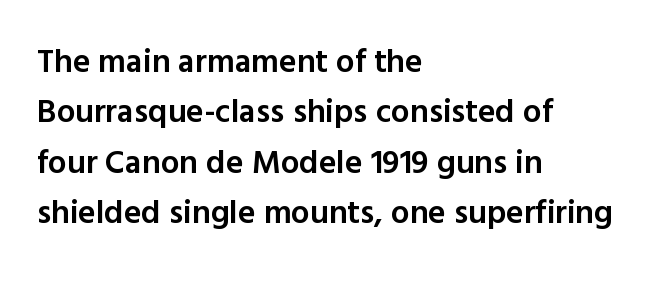
Q: Is the text bold? A: Semi-bold.
Q: Is the text italic (slanted)? A: No, it is upright.
Q: Is the typeface a serif or a sans-serif typeface? A: Sans-serif.
Q: Is the text underlined? A: No.
Q: How is the paragraph aligned? A: Left-aligned.
Q: Is the spacing between letters normal or unusually wide? A: Normal.
Q: Is the spacing between lines tight, normal or loose? A: Normal.
Q: Width (condensed, normal, or wide)? A: Normal.
Q: x-height? A: Medium.
Q: Monospaced? A: No.
